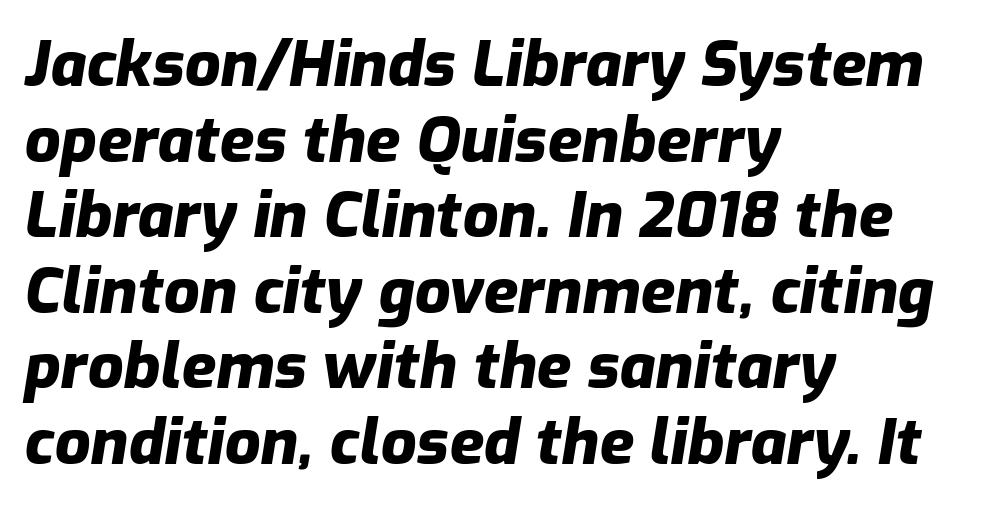
Check under the words: just untouched page. Layout note: lines flush left. Strokes here are thick enough to call this a true bold. You can tell it's italic because the verticals aren't actually vertical. You could not count columns in this text — the font is proportionally spaced. Default kerning and tracking; the words read as compact shapes.
